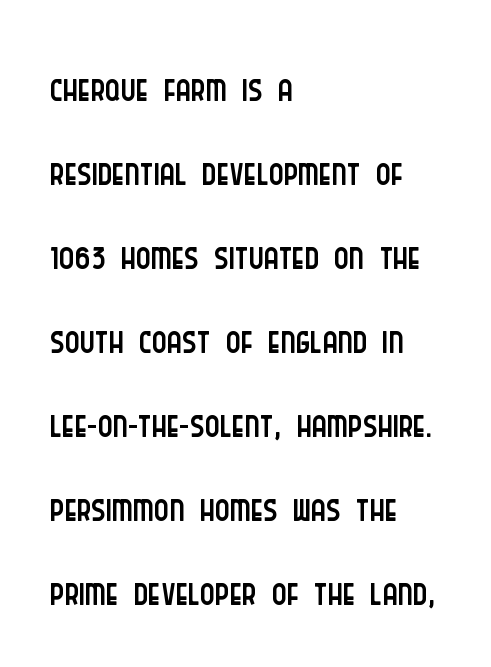
{"serif": "no", "italic": "no", "bold": "no", "weight": "light", "width": "condensed", "stroke_contrast": "low", "x_height": "large", "monospaced": "no", "underline": "no", "align": "left", "line_spacing": "normal", "line_spacing_ratio": 1.5, "letter_spacing": "normal", "letter_spacing_em": 0.0, "glyph_px": 56}
